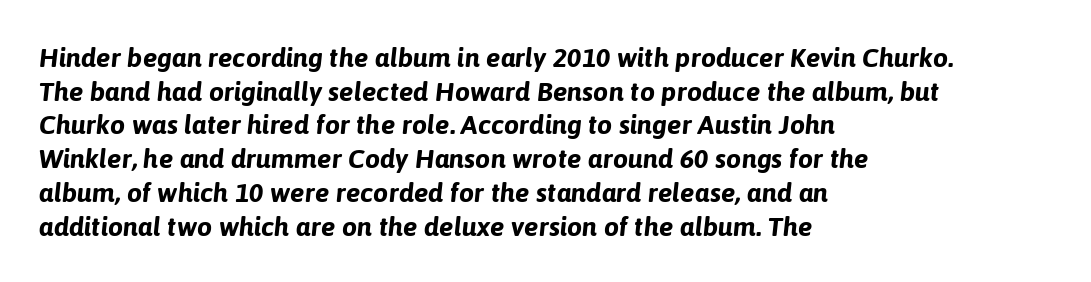
{"italic": "yes", "lean": "right", "slant_degrees": 6, "bold": "yes", "underline": "no", "align": "left", "line_spacing": "normal", "line_spacing_ratio": 1.25, "letter_spacing": "normal", "letter_spacing_em": 0.0, "glyph_px": 27}
